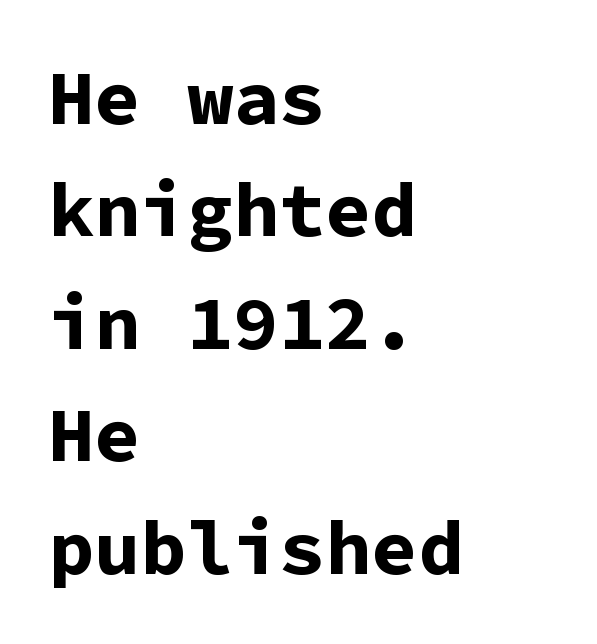
The lettering stays uniformly vertical, giving the passage a roman look. Bare-footed words on every line. The tracking reads as untouched default to a designer's eye. Here the designer chose a console-style face with uniform glyph widths. This is sans-serif lettering, the kind often seen on screens and signage.
